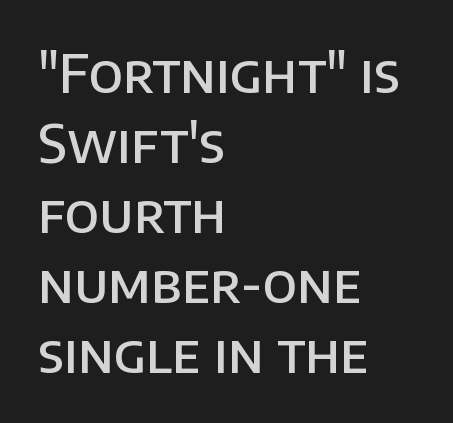
This sample is left-justified, so line endings fall wherever the words run out. Every character sits straight up, as roman type does. Bare-footed words on every line. These lines sit exactly where default settings would place them.
